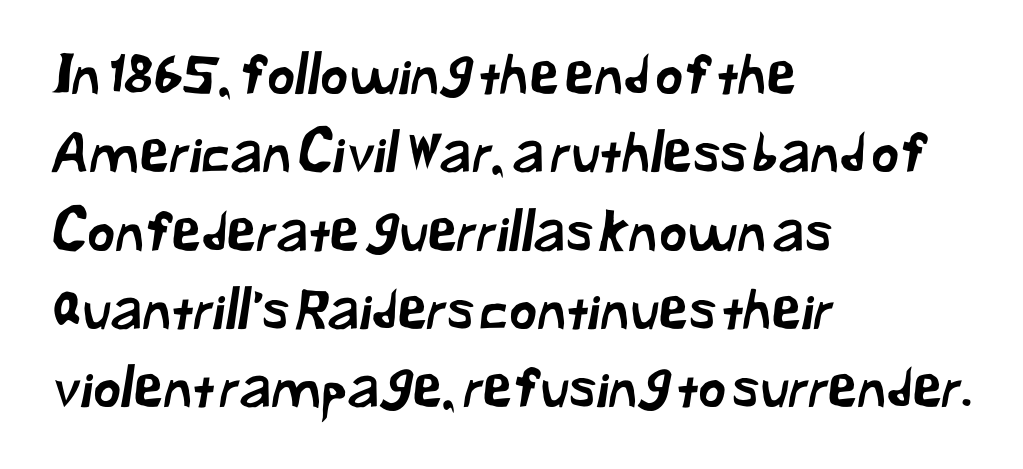
{"serif": "no", "width": "normal", "stroke_contrast": "low", "x_height": "medium", "monospaced": "no", "underline": "no", "align": "left", "line_spacing": "normal", "line_spacing_ratio": 1.45, "letter_spacing": "normal", "letter_spacing_em": 0.0, "glyph_px": 54}
